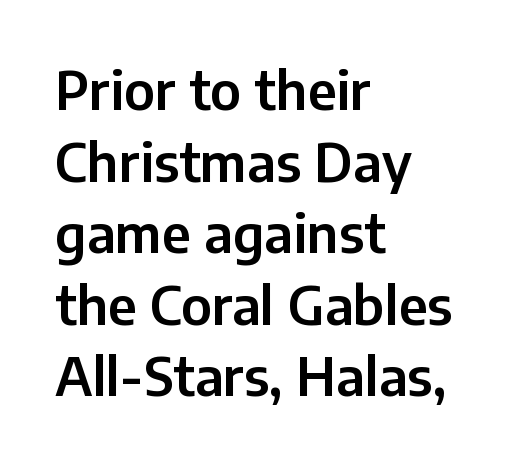
The image shows 53 px sans-serif type, upright; set left-aligned, normal line spacing (1.35x), normal letter spacing, not underlined; low stroke contrast and a medium x-height.
